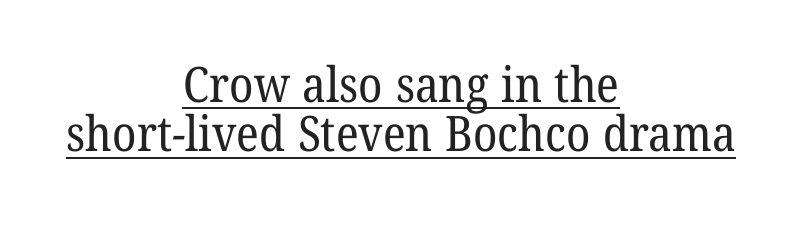
The image shows 49 px regular-weight serif type; set centered, tight line spacing (1.01x), normal letter spacing, underlined; low stroke contrast and a medium x-height.
